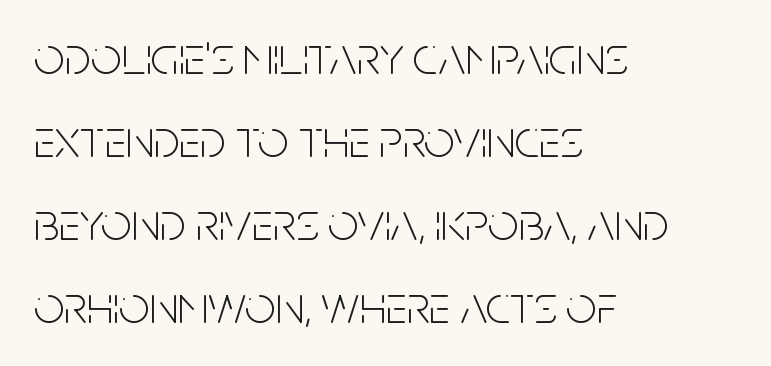
The image shows 54 px light, condensed sans-serif type, upright; set left-aligned, normal line spacing (1.54x), normal letter spacing, not underlined; low stroke contrast and a large x-height.
